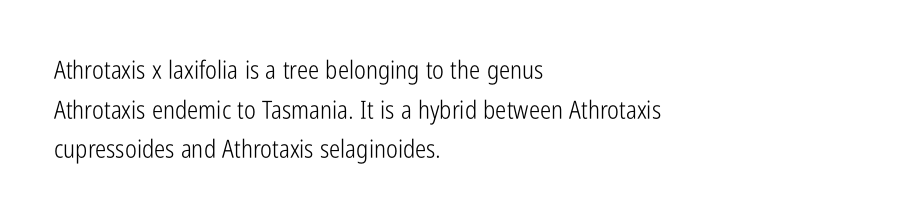
No italicization has been applied; the sample stays upright. Which margin do the lines hug? The left one — the right edge is uneven. Interline gaps are of average width in this sample. Descender tails drop into unmarked territory.
